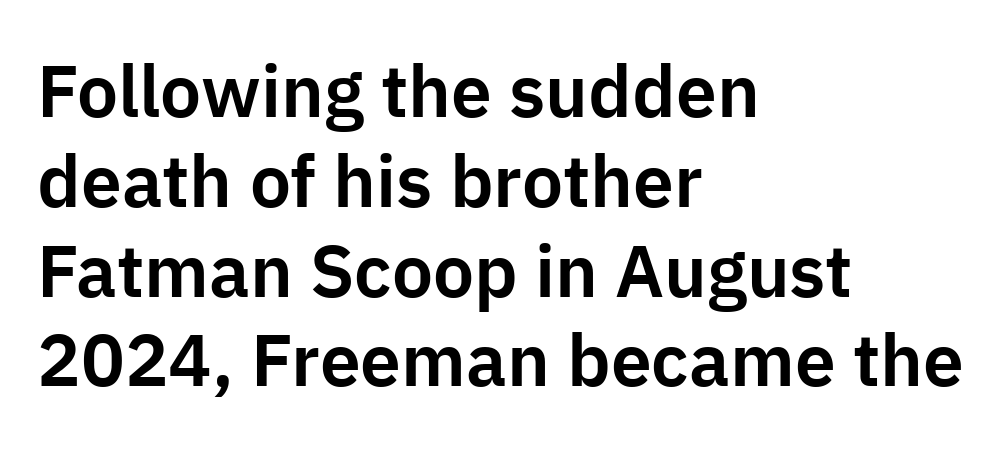
Typographically, this falls in the sans-serif category. The compositor pushed each line to the left boundary. Posture: straight, roman, zero tilt. Character widths vary here, with narrow letters taking less room than wide ones. Glyph-to-glyph distance matches everyday printed text.
